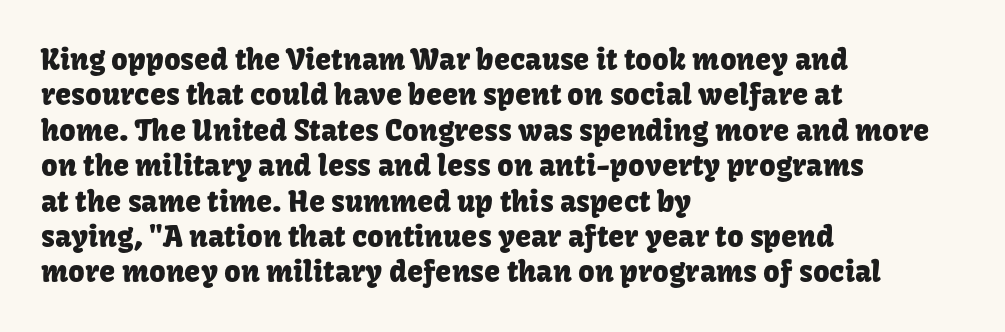
The image shows 29 px sans-serif type, upright; set left-aligned, line spacing 1.22x, normal letter spacing, not underlined; low stroke contrast and a medium x-height.
